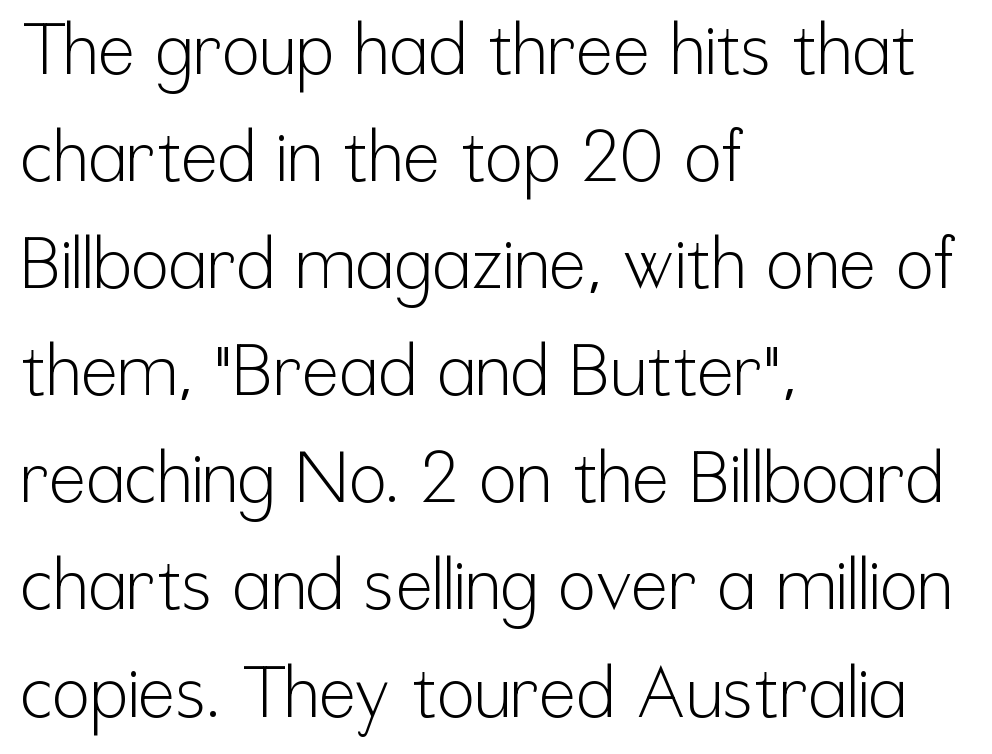
Serifs: no, the terminals of the letterforms are clean. A clean baseline with only descenders dipping below it. Looks like regular typesetting: each glyph gets only the width it needs. How are the letters spaced? Ordinarily, with no added tracking. Heft: none added — not bold.
